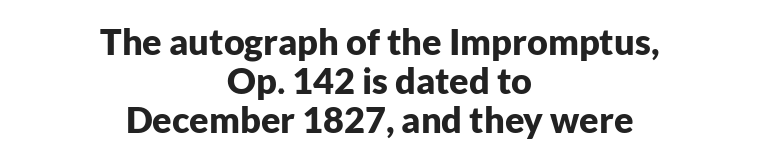
{"serif": "no", "italic": "no", "bold": "yes", "weight": "bold", "width": "normal", "stroke_contrast": "low", "x_height": "medium", "monospaced": "no", "underline": "no", "align": "center", "line_spacing": "tight", "line_spacing_ratio": 1.08, "letter_spacing": "normal", "letter_spacing_em": 0.0, "glyph_px": 36}
